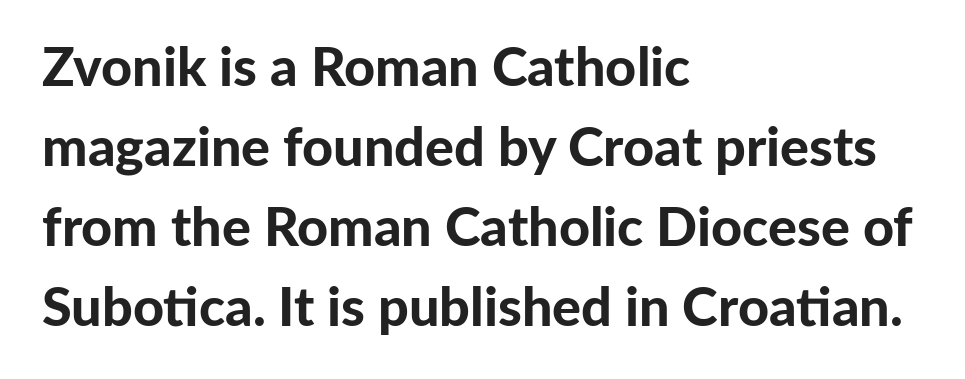
The image shows 54 px bold sans-serif type, upright; set left-aligned, normal line spacing (1.48x), normal letter spacing, not underlined; low stroke contrast and a medium x-height.
